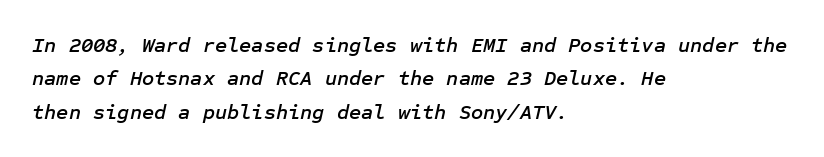
The image shows 21 px text type, italic (leaning right); set left-aligned, normal line spacing (1.59x), normal letter spacing, not underlined.
